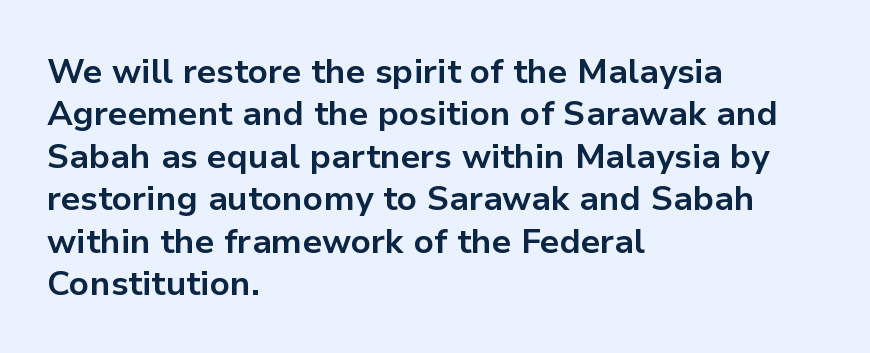
{"serif": "no", "italic": "no", "bold": "yes", "weight": "bold", "width": "normal", "stroke_contrast": "low", "x_height": "medium", "monospaced": "no", "underline": "no", "align": "left", "line_spacing": "normal", "line_spacing_ratio": 1.25, "letter_spacing": "normal", "letter_spacing_em": 0.0, "glyph_px": 34}
